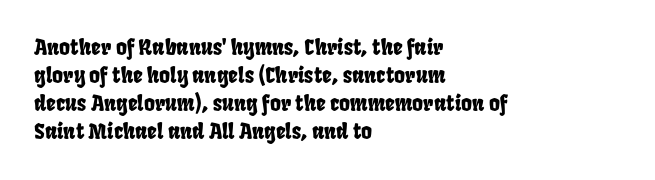
The image shows 21 px text type; set left-aligned, normal line spacing (1.34x), normal letter spacing, not underlined.
